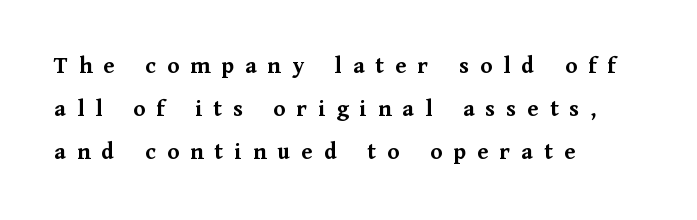
The image shows 24 px bold type, upright; set left-aligned, line spacing 1.79x, unusually wide letter spacing (+0.47 em), not underlined.
